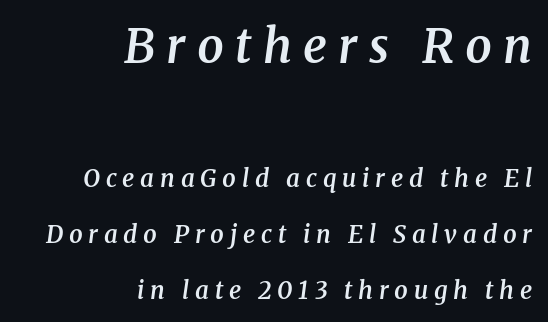
The rag falls on the left side of this text block. Each letter keeps its own natural width here, so spacing adapts to shape. Line spacing here is loose. What stands out about the letter spacing? Its width — letters are far apart. Which chunk is bigger? The first one — the top block dwarfs the bottom. The rendering uses a semibold face; strokes are thickened but not to full bold.
